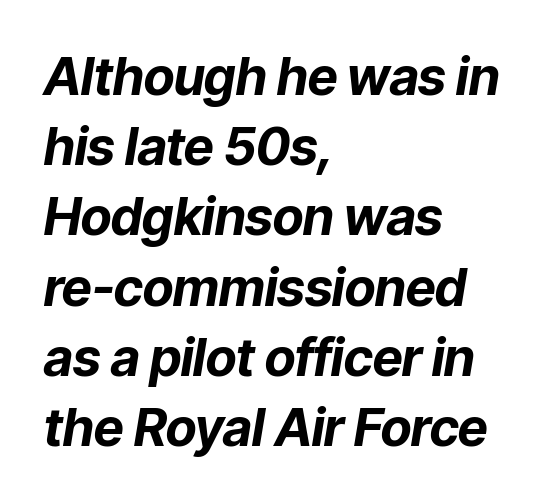
{"italic": "yes", "lean": "right", "slant_degrees": 9, "bold": "yes", "weight": "bold", "width": "normal", "stroke_contrast": "low", "x_height": "medium", "monospaced": "no", "underline": "no", "align": "left", "line_spacing": "normal", "line_spacing_ratio": 1.35, "letter_spacing": "normal", "letter_spacing_em": 0.0, "glyph_px": 52}
